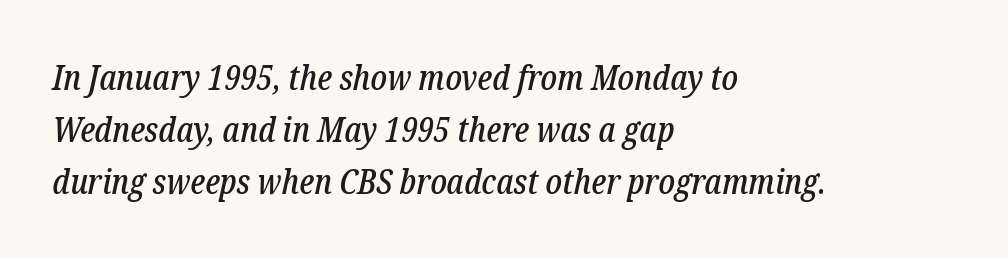
Q: Is the text italic (slanted)? A: Yes, it leans right by about 12 degrees.
Q: Is the typeface a serif or a sans-serif typeface? A: Serif.
Q: Is the text underlined? A: No.
Q: How is the paragraph aligned? A: Left-aligned.
Q: Is the spacing between letters normal or unusually wide? A: Normal.
Q: Is the spacing between lines tight, normal or loose? A: Normal.
Q: Width (condensed, normal, or wide)? A: Condensed.
Q: Stroke contrast? A: Low.
Q: x-height? A: Medium.
Q: Monospaced? A: No.
